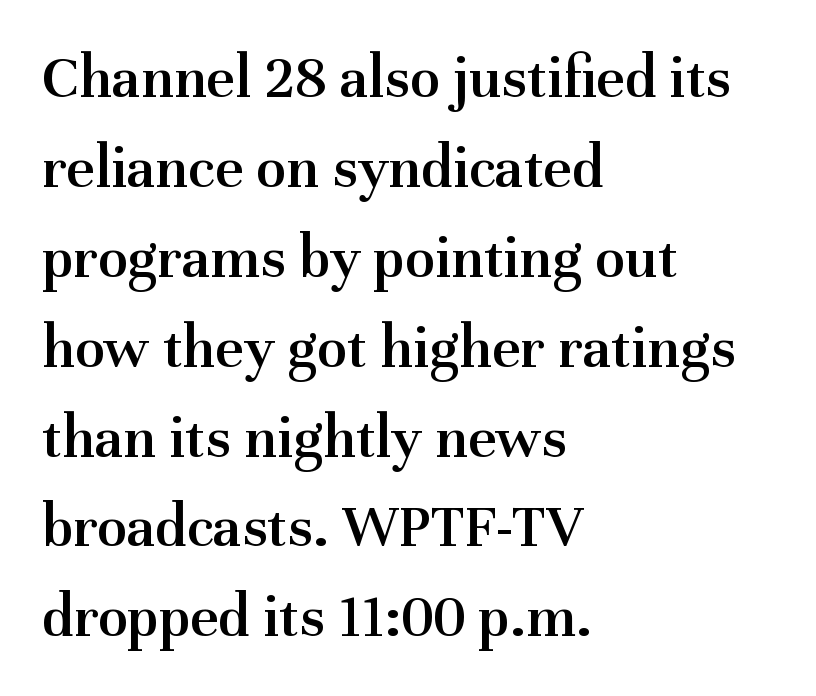
{"serif": "yes", "italic": "no", "bold": "semi", "weight": "semibold", "width": "normal", "stroke_contrast": "medium", "x_height": "medium", "monospaced": "no", "underline": "no", "align": "left", "line_spacing": "normal", "line_spacing_ratio": 1.45, "letter_spacing": "normal", "letter_spacing_em": 0.0, "glyph_px": 62}
